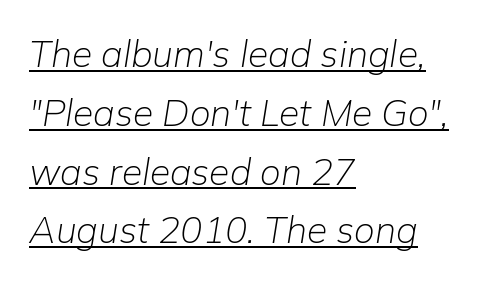
Q: Is the text bold? A: No.
Q: Is the text italic (slanted)? A: Yes, it leans right by about 9 degrees.
Q: Is the text underlined? A: Yes.
Q: How is the paragraph aligned? A: Left-aligned.
Q: Is the spacing between letters normal or unusually wide? A: Normal.
Q: Is the spacing between lines tight, normal or loose? A: Normal.
Q: Width (condensed, normal, or wide)? A: Normal.
Q: Stroke contrast? A: Low.
Q: x-height? A: Medium.
Q: Monospaced? A: No.
